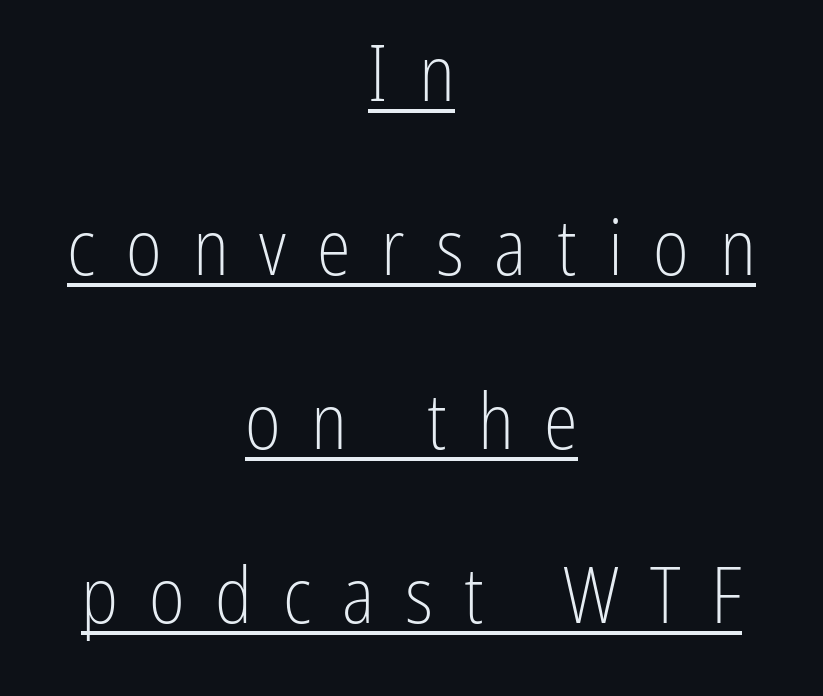
Q: Is the text bold? A: No.
Q: Is the text italic (slanted)? A: No, it is upright.
Q: Is the typeface a serif or a sans-serif typeface? A: Sans-serif.
Q: Is the text underlined? A: Yes.
Q: How is the paragraph aligned? A: Centered.
Q: Is the spacing between letters normal or unusually wide? A: Unusually wide.
Q: Is the spacing between lines tight, normal or loose? A: Loose.
Q: Width (condensed, normal, or wide)? A: Condensed.
Q: Stroke contrast? A: Low.
Q: x-height? A: Medium.
Q: Monospaced? A: No.
